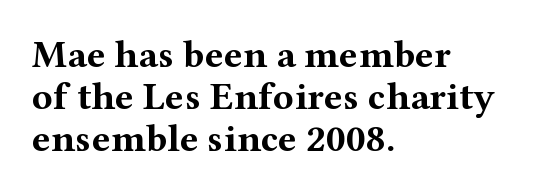
Is this a fixed-width face? No — the glyphs have proportional, varying widths. The type sits square on the baseline with zero lean. Quick note: interline space is minimal. Regarding serifs, this sample has them. Short and long lines alike share a common starting point at left.
